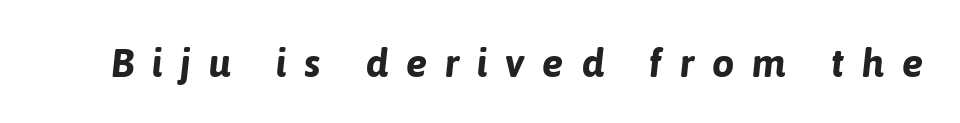
{"italic": "yes", "lean": "right", "slant_degrees": 6, "bold": "yes", "weight": "bold", "width": "normal", "stroke_contrast": "low", "x_height": "medium", "monospaced": "no", "underline": "no", "letter_spacing": "wide", "letter_spacing_em": 0.44, "glyph_px": 40}
